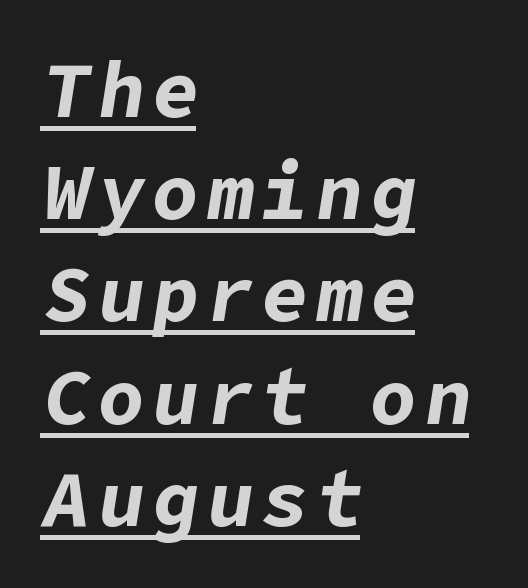
{"italic": "yes", "lean": "right", "slant_degrees": 9, "bold": "yes", "weight": "bold", "width": "normal", "stroke_contrast": "low", "x_height": "medium", "underline": "yes", "align": "left", "line_spacing": "normal", "line_spacing_ratio": 1.31, "glyph_px": 78}
